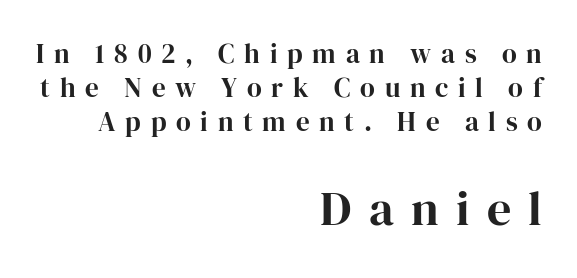
The letters stand upright; this is a roman face. This sample uses expanded letter spacing, leaving extra air between glyphs. Regarding serifs, this sample has them. Descenders are the only things crossing below the line.
